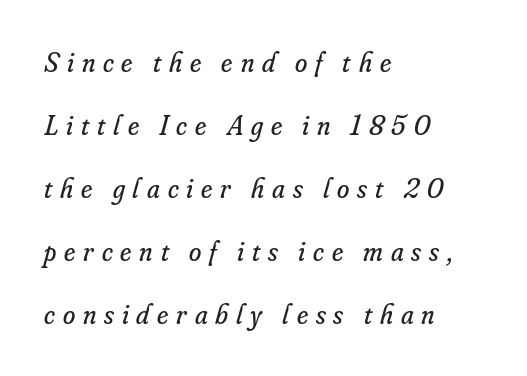
Q: Is the text bold? A: No.
Q: Is the text italic (slanted)? A: Yes, it leans right by about 16 degrees.
Q: Is the typeface a serif or a sans-serif typeface? A: Serif.
Q: Is the text underlined? A: No.
Q: How is the paragraph aligned? A: Left-aligned.
Q: Is the spacing between letters normal or unusually wide? A: Unusually wide.
Q: Is the spacing between lines tight, normal or loose? A: Loose.
Q: Width (condensed, normal, or wide)? A: Normal.
Q: Stroke contrast? A: Low.
Q: x-height? A: Small.
Q: Monospaced? A: No.
